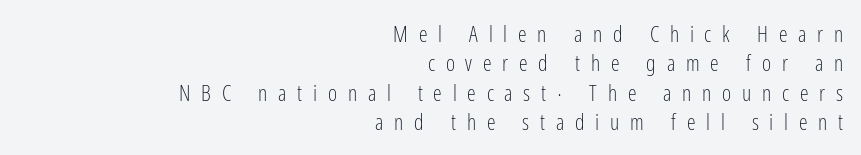
{"italic": "no", "bold": "no", "underline": "no", "align": "right", "line_spacing": "normal", "line_spacing_ratio": 1.33, "letter_spacing": "wide", "letter_spacing_em": 0.49, "glyph_px": 22}
